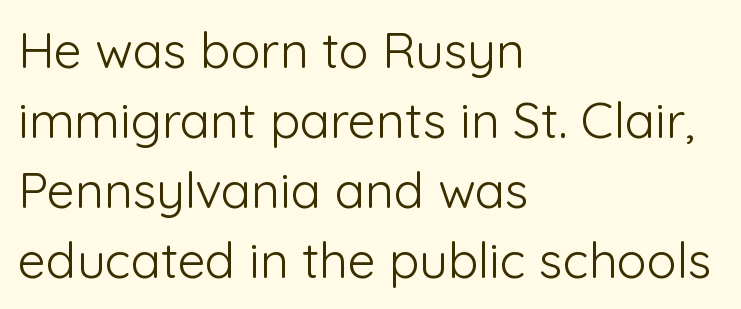
Quick note: underline off. Glyph-to-glyph distance matches everyday printed text. The strokes carry an ordinary text weight at most. Is this a sans? Yes — the strokes have no serifs.
